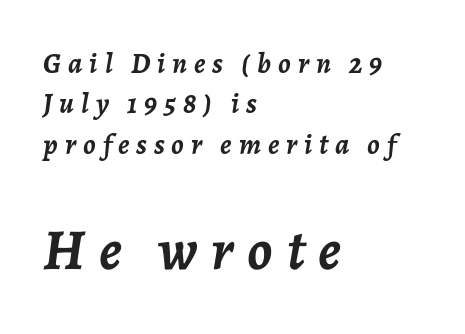
{"italic": "yes", "lean": "right", "slant_degrees": 7, "bold": "yes", "weight": "semibold", "width": "normal", "stroke_contrast": "low", "x_height": "medium", "monospaced": "no", "underline": "no", "align": "left", "line_spacing": "normal", "line_spacing_ratio": 1.39, "letter_spacing": "wide", "letter_spacing_em": 0.24, "larger_block": "second", "size_ratio": 2.0, "glyph_px": 58}
